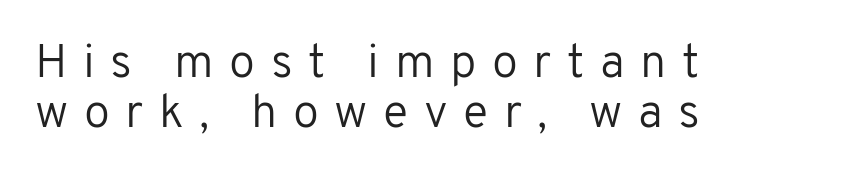
The image shows 47 px regular-weight sans-serif type, upright; set left-aligned, tight line spacing (1.07x), unusually wide letter spacing (+0.33 em), not underlined; low stroke contrast and a medium x-height.
